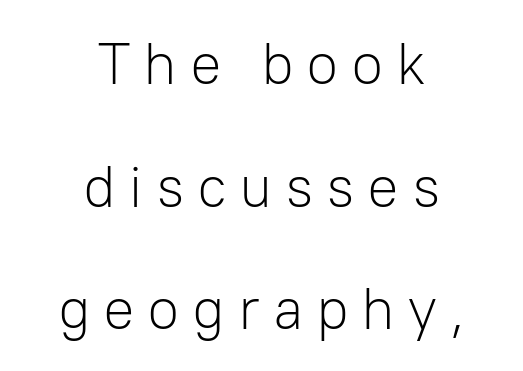
The image shows 59 px light sans-serif type, upright; set centered, loose line spacing (2.08x), unusually wide letter spacing (+0.21 em), not underlined; low stroke contrast and a medium x-height.
